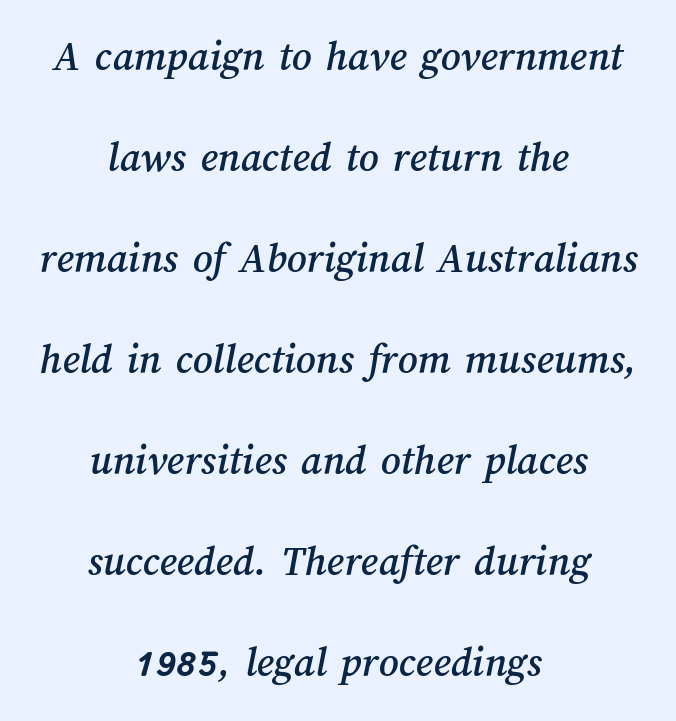
Q: Is the text underlined? A: No.
Q: How is the paragraph aligned? A: Centered.
Q: Is the spacing between letters normal or unusually wide? A: Normal.
Q: Is the spacing between lines tight, normal or loose? A: Loose.
Q: Width (condensed, normal, or wide)? A: Normal.
Q: Stroke contrast? A: Medium.
Q: x-height? A: Medium.
Q: Monospaced? A: No.
